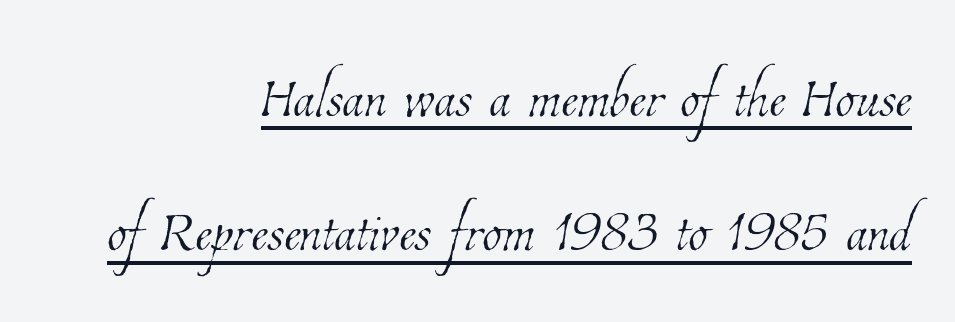
The image shows 79 px thin, condensed type; set right-aligned, normal line spacing (1.7x), normal letter spacing, underlined; low stroke contrast and a medium x-height.
